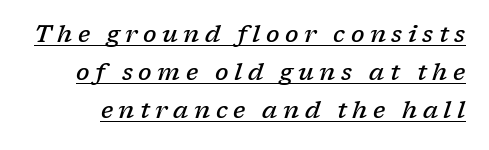
Q: Is the text bold? A: Semi-bold.
Q: Is the text italic (slanted)? A: Yes, it leans right by about 17 degrees.
Q: Is the text underlined? A: Yes.
Q: Is the spacing between letters normal or unusually wide? A: Unusually wide.
Q: Is the spacing between lines tight, normal or loose? A: Normal.
